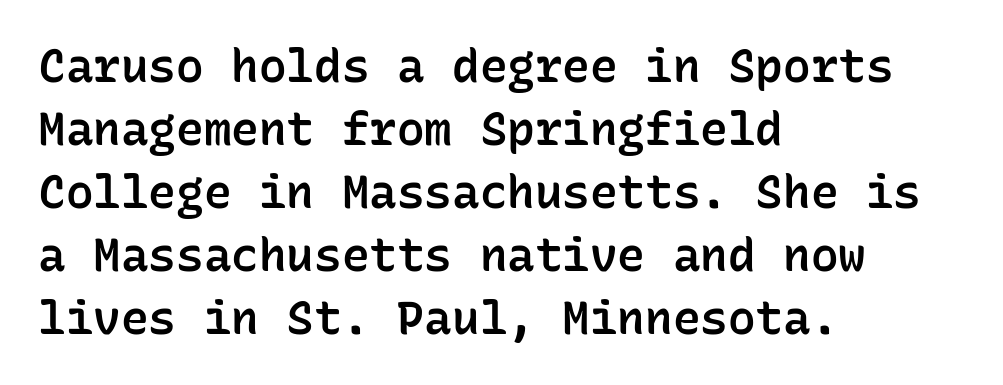
The image shows 46 px semibold sans-serif type, upright, monospaced; set left-aligned, normal line spacing (1.37x), normal letter spacing, not underlined; low stroke contrast and a medium x-height.
